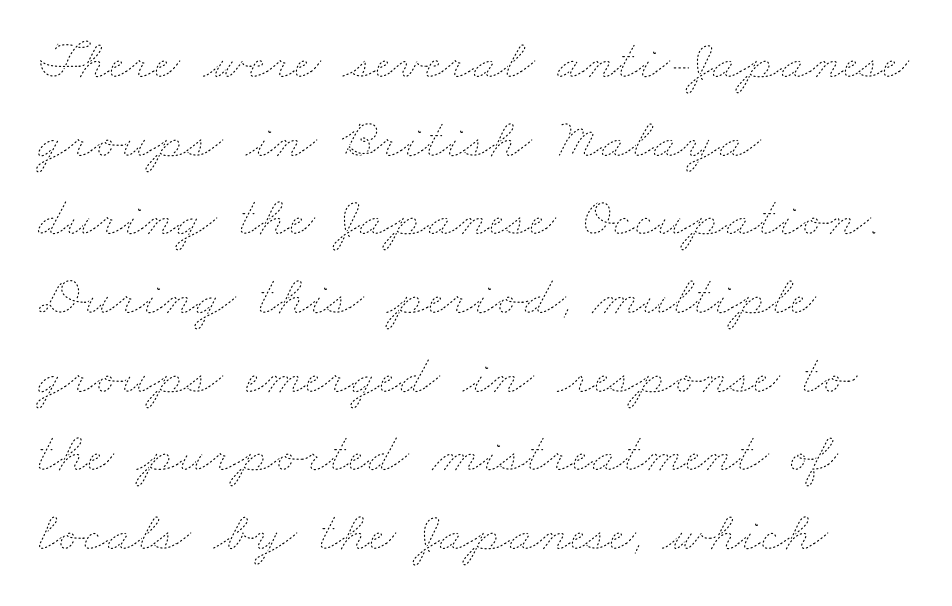
There is no visible air inserted between adjacent glyphs. The letterforms sit at book weight or below. A typesetter would call this proportional, since set widths differ per character. In terms of leading, this rendering sits right in the middle.
